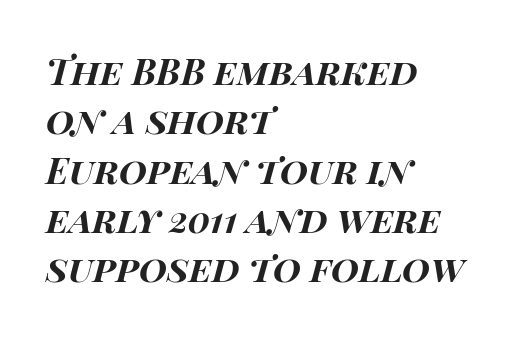
Q: Is the text bold? A: Yes.
Q: Is the text italic (slanted)? A: Yes, it leans right by about 15 degrees.
Q: Is the text underlined? A: No.
Q: How is the paragraph aligned? A: Left-aligned.
Q: Is the spacing between letters normal or unusually wide? A: Normal.
Q: Is the spacing between lines tight, normal or loose? A: Normal.
Q: Width (condensed, normal, or wide)? A: Wide.
Q: Stroke contrast? A: High.
Q: x-height? A: Large.
Q: Monospaced? A: No.
